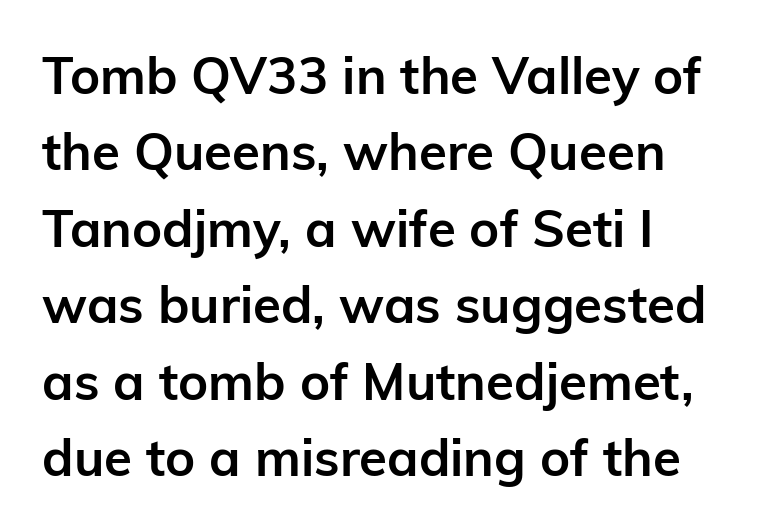
{"serif": "no", "italic": "no", "bold": "yes", "weight": "semibold", "width": "normal", "stroke_contrast": "low", "x_height": "medium", "monospaced": "no", "underline": "no", "align": "left", "line_spacing": "normal", "line_spacing_ratio": 1.5, "letter_spacing": "normal", "letter_spacing_em": 0.0, "glyph_px": 51}
